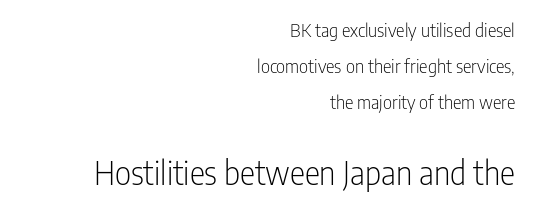
Q: Is the text bold? A: No.
Q: Is the text italic (slanted)? A: No, it is upright.
Q: Is the typeface a serif or a sans-serif typeface? A: Sans-serif.
Q: Is the text underlined? A: No.
Q: How is the paragraph aligned? A: Right-aligned.
Q: Is the spacing between letters normal or unusually wide? A: Normal.
Q: Is the spacing between lines tight, normal or loose? A: Loose.
Q: Which block of text is set in a larger size, the first (top) or the second (bottom)? A: The second (bottom) one.
Q: Width (condensed, normal, or wide)? A: Condensed.
Q: Stroke contrast? A: Low.
Q: x-height? A: Medium.
Q: Monospaced? A: No.
